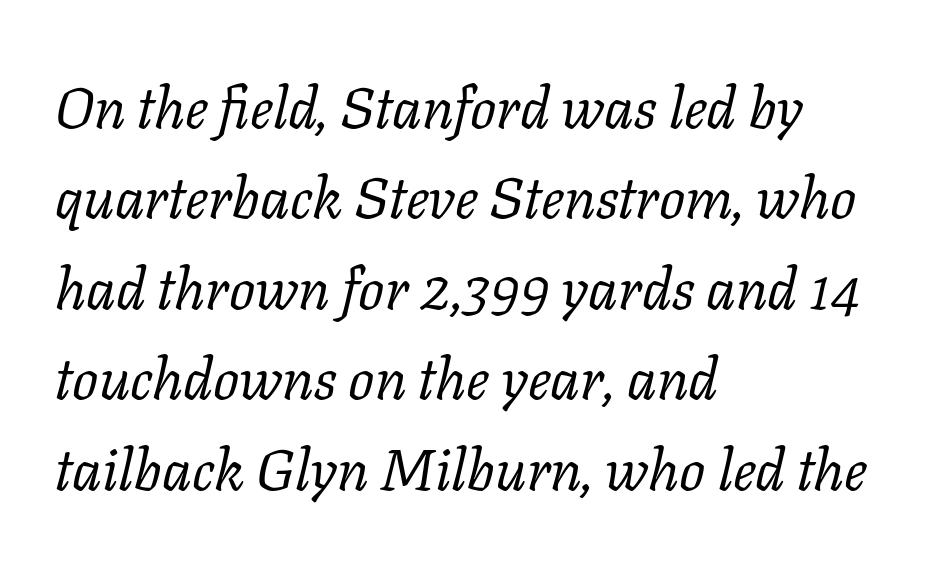
The image shows 58 px regular-weight serif type, italic (leaning right); set left-aligned, normal line spacing (1.56x), normal letter spacing, not underlined; low stroke contrast and a medium x-height.
